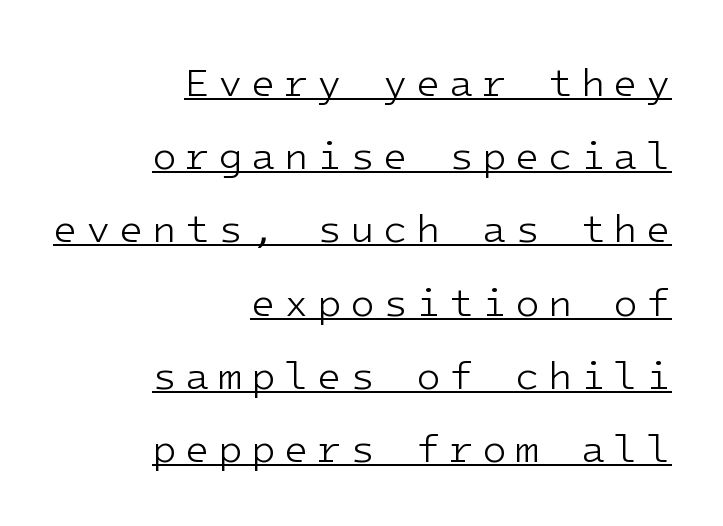
The image shows 40 px light sans-serif type, upright, monospaced; set right-aligned, line spacing 1.83x, unusually wide letter spacing (+0.21 em), underlined; low stroke contrast and a medium x-height.
